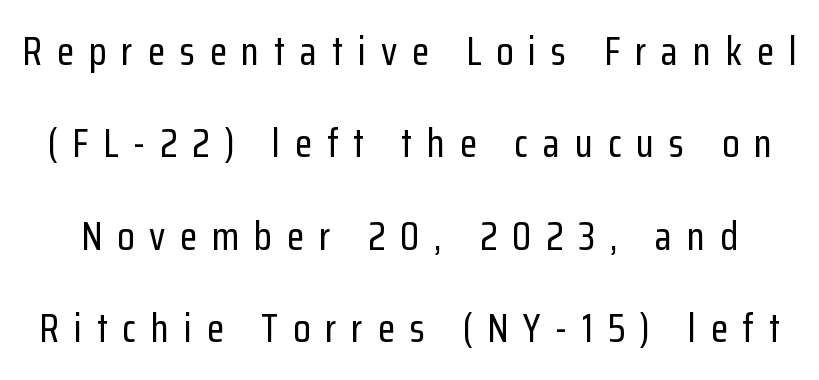
{"serif": "no", "italic": "no", "width": "condensed", "stroke_contrast": "low", "x_height": "medium", "monospaced": "no", "underline": "no", "line_spacing": "loose", "line_spacing_ratio": 2.31, "letter_spacing": "wide", "letter_spacing_em": 0.37, "glyph_px": 40}
